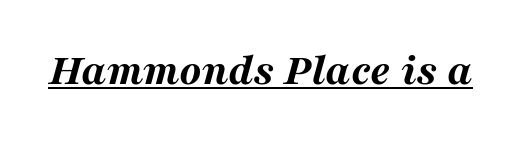
Q: Is the text bold? A: Yes.
Q: Is the text italic (slanted)? A: Yes, it leans right by about 16 degrees.
Q: Is the text underlined? A: Yes.
Q: Is the spacing between letters normal or unusually wide? A: Normal.
Q: Width (condensed, normal, or wide)? A: Wide.
Q: Stroke contrast? A: Medium.
Q: x-height? A: Medium.
Q: Monospaced? A: No.
